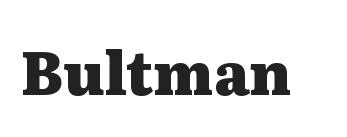
The image shows 60 px heavy, wide serif type, upright; set normal letter spacing, not underlined; medium stroke contrast and a medium x-height.
